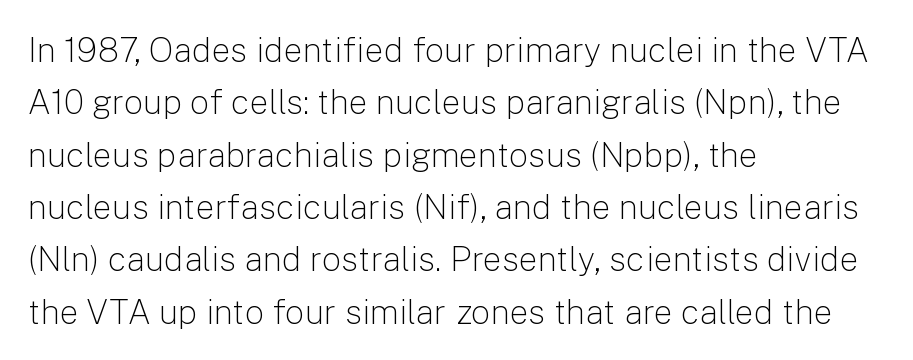
Q: Is the text bold? A: No.
Q: Is the text italic (slanted)? A: No, it is upright.
Q: Is the typeface a serif or a sans-serif typeface? A: Sans-serif.
Q: Is the text underlined? A: No.
Q: How is the paragraph aligned? A: Left-aligned.
Q: Is the spacing between letters normal or unusually wide? A: Normal.
Q: Is the spacing between lines tight, normal or loose? A: Normal.
Q: Width (condensed, normal, or wide)? A: Normal.
Q: Stroke contrast? A: Low.
Q: x-height? A: Medium.
Q: Monospaced? A: No.
